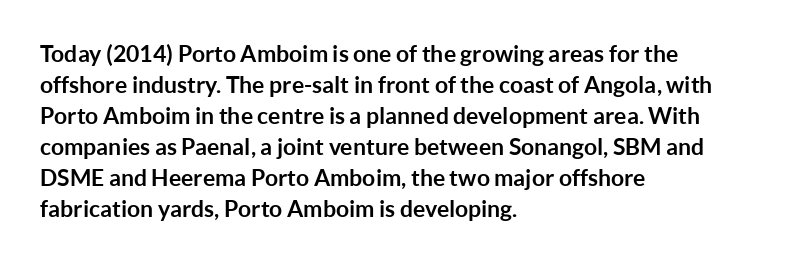
Q: Is the text bold? A: Yes.
Q: Is the text italic (slanted)? A: No, it is upright.
Q: Is the text underlined? A: No.
Q: How is the paragraph aligned? A: Left-aligned.
Q: Is the spacing between letters normal or unusually wide? A: Normal.
Q: Is the spacing between lines tight, normal or loose? A: Normal.
